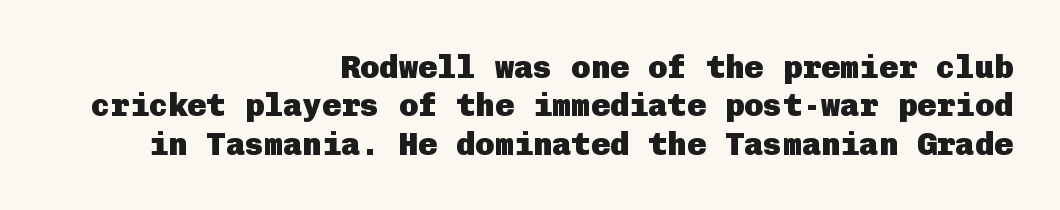
{"serif": "no", "italic": "no", "bold": "yes", "weight": "heavy", "width": "normal", "stroke_contrast": "low", "x_height": "medium", "underline": "no", "align": "right", "line_spacing_ratio": 1.2, "letter_spacing": "normal", "letter_spacing_em": 0.0, "glyph_px": 32}
